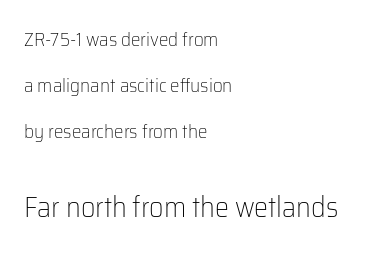
Q: Is the text bold? A: No.
Q: Is the text italic (slanted)? A: No, it is upright.
Q: Is the typeface a serif or a sans-serif typeface? A: Sans-serif.
Q: Is the text underlined? A: No.
Q: How is the paragraph aligned? A: Left-aligned.
Q: Is the spacing between letters normal or unusually wide? A: Normal.
Q: Is the spacing between lines tight, normal or loose? A: Loose.
Q: Which block of text is set in a larger size, the first (top) or the second (bottom)? A: The second (bottom) one.
Q: Width (condensed, normal, or wide)? A: Normal.
Q: Stroke contrast? A: Low.
Q: x-height? A: Medium.
Q: Monospaced? A: No.
